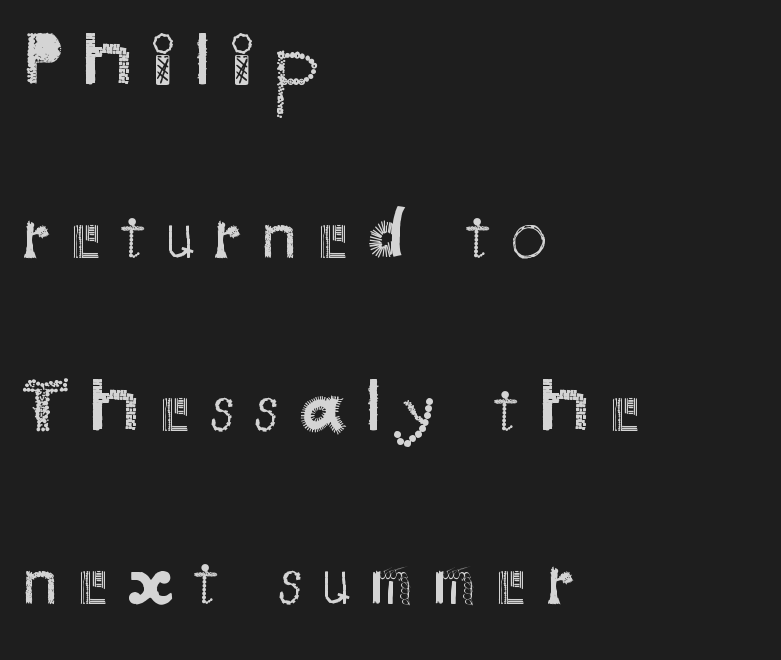
The glyphs are unaccompanied by any horizontal stroke below them. Is this a fixed-width face? No — the glyphs have proportional, varying widths. Tracking here is generous; glyphs stand well apart from one another. If you measured baseline to baseline, you'd find a long distance. The letters stand straight up with perfectly vertical stems.
